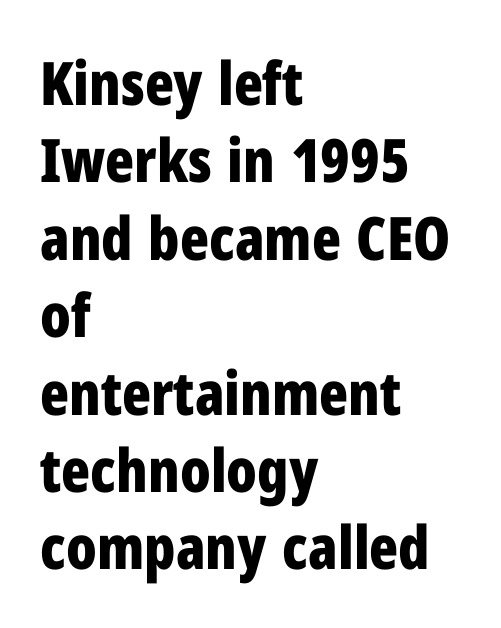
Q: Is the text bold? A: Yes.
Q: Is the text italic (slanted)? A: No, it is upright.
Q: Is the typeface a serif or a sans-serif typeface? A: Sans-serif.
Q: Is the text underlined? A: No.
Q: How is the paragraph aligned? A: Left-aligned.
Q: Is the spacing between letters normal or unusually wide? A: Normal.
Q: Is the spacing between lines tight, normal or loose? A: Normal.
Q: Width (condensed, normal, or wide)? A: Condensed.
Q: Stroke contrast? A: Low.
Q: x-height? A: Medium.
Q: Monospaced? A: No.
